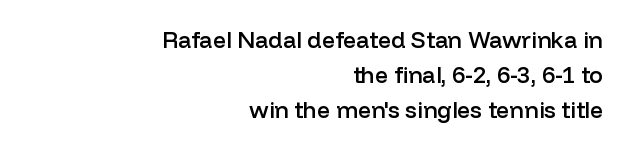
A flush-right, rag-left setting is used for this passage. Underline: absent. Moderately thickened strokes mark this as semibold type. The face used here is rendered with its standard letterfit. Rows of type keep a routine distance in the vertical direction.
